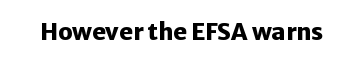
The image shows 23 px bold type, upright; set normal letter spacing, not underlined.
